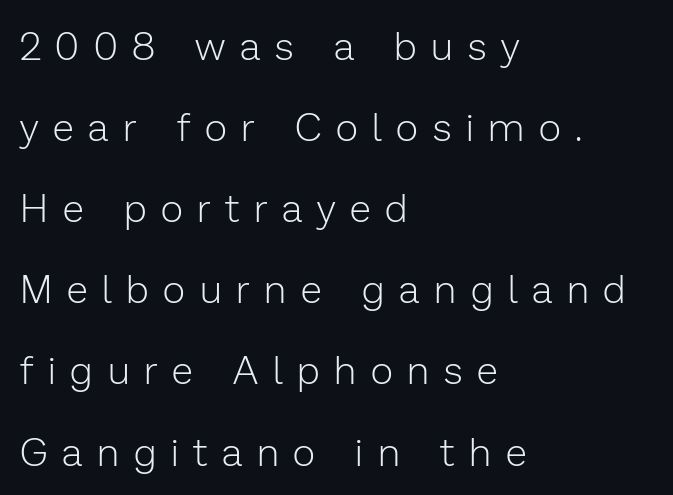
Reading down the block, your eye returns to a fixed left position each line. This is sans-serif lettering, the kind often seen on screens and signage. Compared with a typical body face, this is equally light or lighter still. Note the varied advance widths — an 'i' is clearly narrower than an 'm'.
